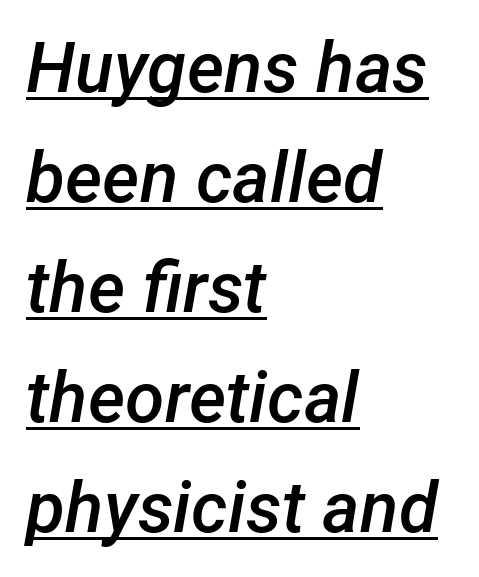
The image shows 71 px semibold type, italic (leaning right); set left-aligned, normal line spacing (1.55x), normal letter spacing, underlined; low stroke contrast and a medium x-height.
